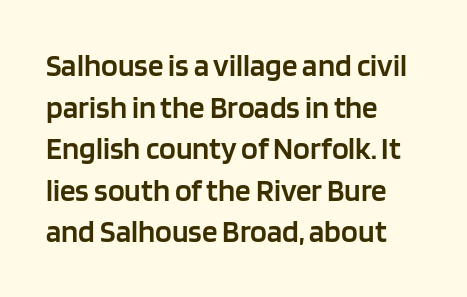
The image shows 31 px semibold sans-serif type, upright; set left-aligned, normal line spacing (1.34x), normal letter spacing, not underlined; low stroke contrast and a large x-height.
